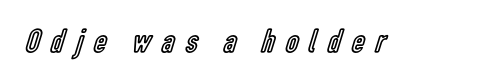
Q: Is the text italic (slanted)? A: Yes.
Q: Is the text underlined? A: No.
Q: Is the spacing between letters normal or unusually wide? A: Unusually wide.
Q: Width (condensed, normal, or wide)? A: Condensed.
Q: x-height? A: Medium.
Q: Monospaced? A: No.
